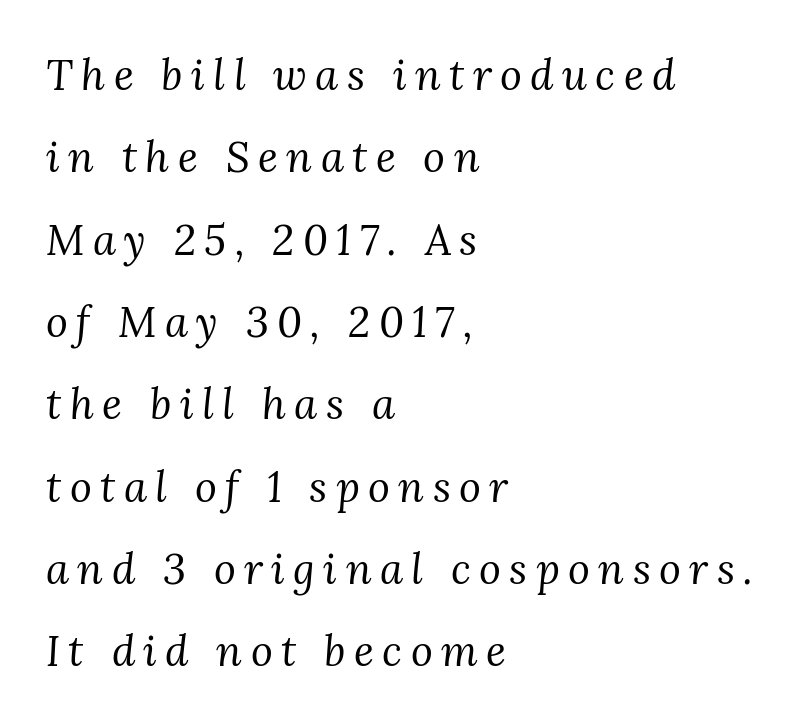
This sample uses an oblique cut, with every glyph tilted off the vertical. Line beginnings align vertically; line endings do not. Nobody drew a line under any word here. Leading is clearly above the norm, producing a sparse column.
